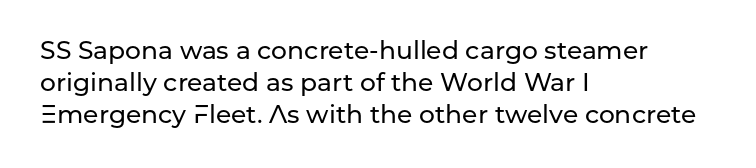
Summary of vertical rhythm: regular, with standard interline spacing. The string is rendered with underlining switched off. This rendering uses left alignment, leaving the right contour irregular. The lettering stays uniformly vertical, giving the passage a roman look. The horizontal fit of the characters is conventional and even.
